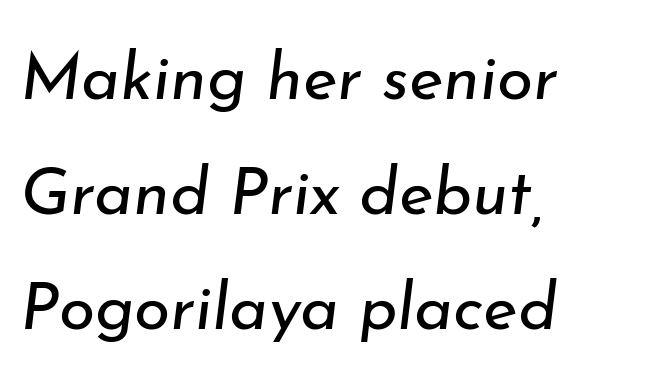
The gap between lines stays unmarked. Letter spacing: default. The strokes carry an ordinary text weight at most. Each letter keeps its own natural width here, so spacing adapts to shape. Is the type slanted? Yes — the strokes lean at a clear angle. Which margin do the lines hug? The left one — the right edge is uneven.
